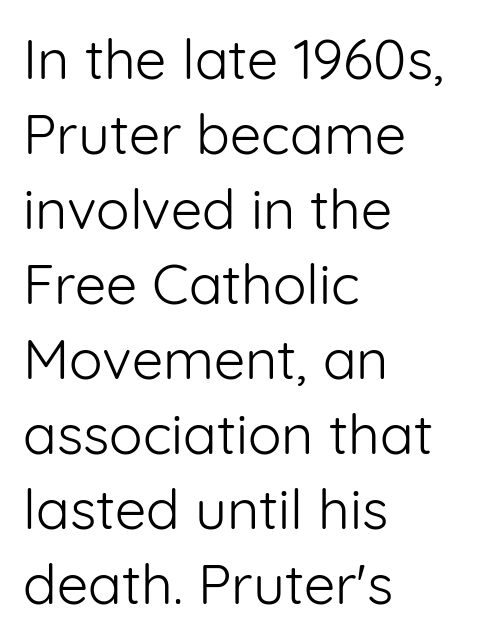
Q: Is the text bold? A: No.
Q: Is the text italic (slanted)? A: No, it is upright.
Q: Is the typeface a serif or a sans-serif typeface? A: Sans-serif.
Q: Is the text underlined? A: No.
Q: How is the paragraph aligned? A: Left-aligned.
Q: Is the spacing between letters normal or unusually wide? A: Normal.
Q: Is the spacing between lines tight, normal or loose? A: Normal.
Q: Width (condensed, normal, or wide)? A: Normal.
Q: Stroke contrast? A: Low.
Q: x-height? A: Medium.
Q: Monospaced? A: No.
